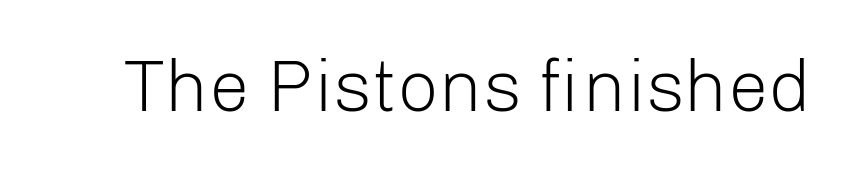
Q: Is the text bold? A: No.
Q: Is the text italic (slanted)? A: No, it is upright.
Q: Is the typeface a serif or a sans-serif typeface? A: Sans-serif.
Q: Is the text underlined? A: No.
Q: Is the spacing between letters normal or unusually wide? A: Normal.
Q: Width (condensed, normal, or wide)? A: Normal.
Q: Stroke contrast? A: Low.
Q: x-height? A: Medium.
Q: Monospaced? A: No.
